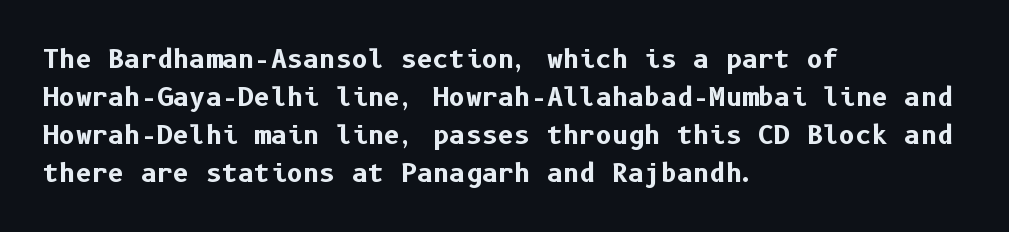
Q: Is the text bold? A: Yes.
Q: Is the text italic (slanted)? A: No, it is upright.
Q: Is the text underlined? A: No.
Q: How is the paragraph aligned? A: Left-aligned.
Q: Is the spacing between letters normal or unusually wide? A: Normal.
Q: Is the spacing between lines tight, normal or loose? A: Normal.
